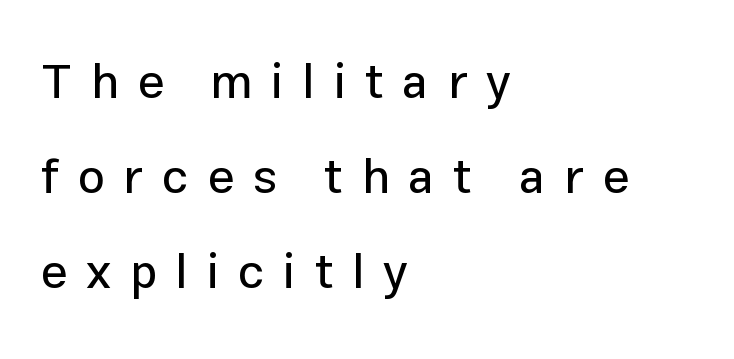
Q: Is the text italic (slanted)? A: No, it is upright.
Q: Is the typeface a serif or a sans-serif typeface? A: Sans-serif.
Q: Is the text underlined? A: No.
Q: How is the paragraph aligned? A: Left-aligned.
Q: Is the spacing between letters normal or unusually wide? A: Unusually wide.
Q: Is the spacing between lines tight, normal or loose? A: Loose.
Q: Width (condensed, normal, or wide)? A: Normal.
Q: Stroke contrast? A: Low.
Q: x-height? A: Medium.
Q: Monospaced? A: No.
